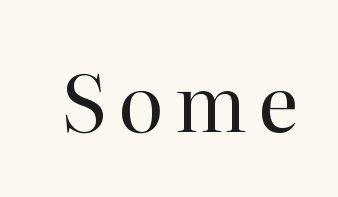
The image shows 78 px regular-weight serif type, upright; set not underlined; high stroke contrast and a medium x-height.
